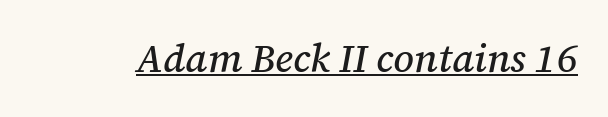
{"serif": "yes", "italic": "yes", "lean": "right", "slant_degrees": 12, "width": "normal", "stroke_contrast": "medium", "x_height": "medium", "monospaced": "no", "underline": "yes", "letter_spacing": "normal", "letter_spacing_em": 0.0, "glyph_px": 39}
